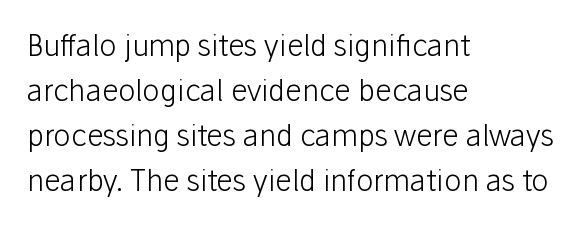
The image shows 29 px light sans-serif type, upright; set left-aligned, normal line spacing (1.55x), normal letter spacing, not underlined; low stroke contrast and a medium x-height.
